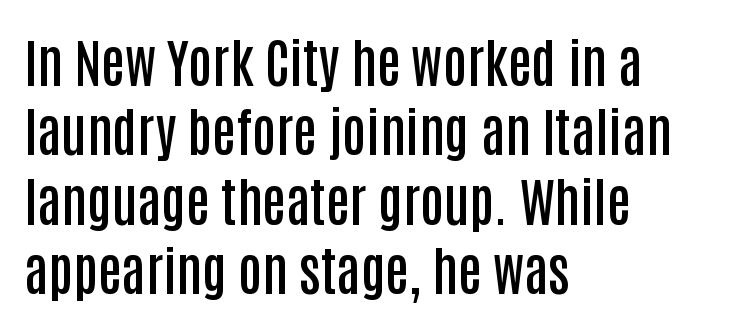
The image shows 53 px semibold, condensed sans-serif type, upright; set left-aligned, normal line spacing (1.31x), normal letter spacing, not underlined; low stroke contrast and a large x-height.
